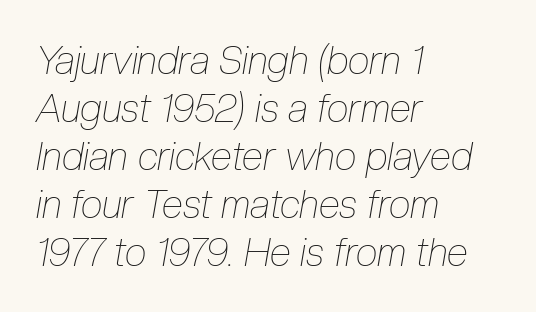
Q: Is the text bold? A: No.
Q: Is the text italic (slanted)? A: Yes, it leans right by about 10 degrees.
Q: Is the text underlined? A: No.
Q: How is the paragraph aligned? A: Left-aligned.
Q: Is the spacing between letters normal or unusually wide? A: Normal.
Q: Width (condensed, normal, or wide)? A: Condensed.
Q: Stroke contrast? A: Low.
Q: x-height? A: Medium.
Q: Monospaced? A: No.
